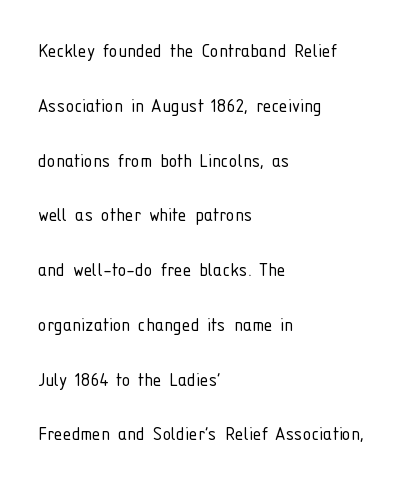
The image shows 22 px text type, upright; set left-aligned, loose line spacing (2.49x), normal letter spacing, not underlined.
